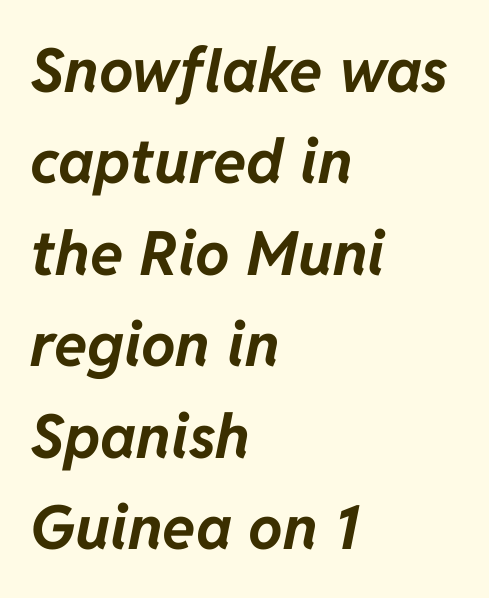
{"italic": "yes", "lean": "right", "slant_degrees": 11, "bold": "yes", "weight": "bold", "width": "normal", "stroke_contrast": "low", "x_height": "medium", "monospaced": "no", "underline": "no", "align": "left", "line_spacing": "normal", "line_spacing_ratio": 1.5, "letter_spacing": "normal", "letter_spacing_em": 0.0, "glyph_px": 61}
